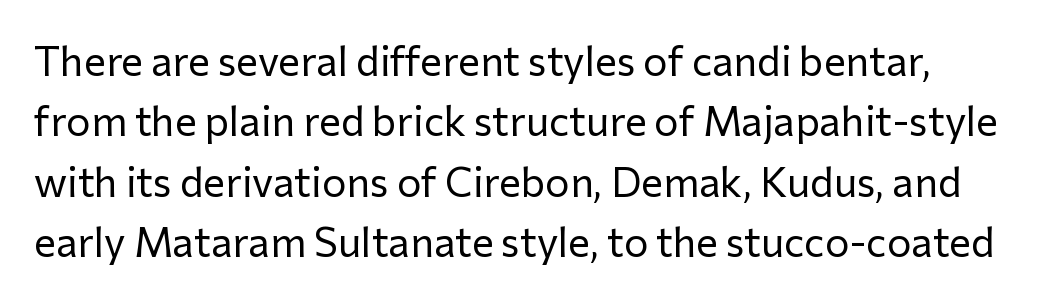
{"serif": "no", "italic": "no", "bold": "no", "weight": "regular", "width": "normal", "stroke_contrast": "low", "x_height": "medium", "monospaced": "no", "underline": "no", "line_spacing": "normal", "line_spacing_ratio": 1.47, "letter_spacing": "normal", "letter_spacing_em": 0.0, "glyph_px": 41}
